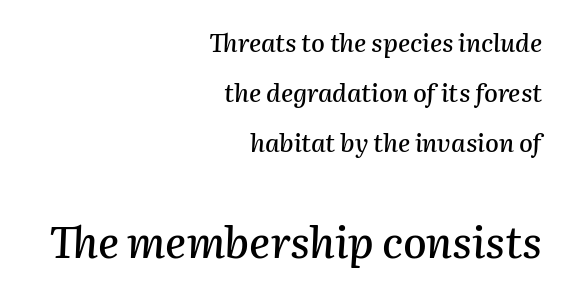
{"italic": "yes", "lean": "right", "slant_degrees": 2, "width": "normal", "stroke_contrast": "medium", "x_height": "medium", "monospaced": "no", "underline": "no", "align": "right", "line_spacing": "loose", "line_spacing_ratio": 2.01, "letter_spacing": "normal", "letter_spacing_em": 0.0, "larger_block": "second", "size_ratio": 1.72, "glyph_px": 43}
